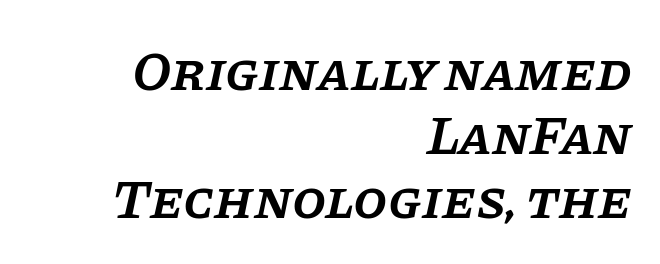
The image shows 55 px semibold serif type, italic (leaning right); set right-aligned, line spacing 1.16x, normal letter spacing, not underlined; low stroke contrast and a large x-height.
